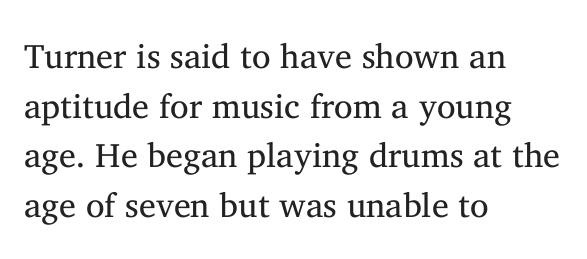
Q: Is the text bold? A: No.
Q: Is the text italic (slanted)? A: No, it is upright.
Q: Is the typeface a serif or a sans-serif typeface? A: Serif.
Q: Is the text underlined? A: No.
Q: How is the paragraph aligned? A: Left-aligned.
Q: Is the spacing between letters normal or unusually wide? A: Normal.
Q: Is the spacing between lines tight, normal or loose? A: Normal.
Q: Width (condensed, normal, or wide)? A: Normal.
Q: Stroke contrast? A: Medium.
Q: x-height? A: Medium.
Q: Monospaced? A: No.
